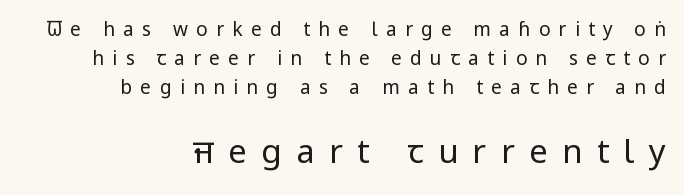
{"serif": "no", "italic": "no", "bold": "no", "weight": "regular", "width": "condensed", "stroke_contrast": "low", "x_height": "large", "monospaced": "no", "underline": "no", "align": "right", "line_spacing": "normal", "line_spacing_ratio": 1.53, "letter_spacing": "wide", "letter_spacing_em": 0.44, "larger_block": "second", "size_ratio": 1.74, "glyph_px": 33}
